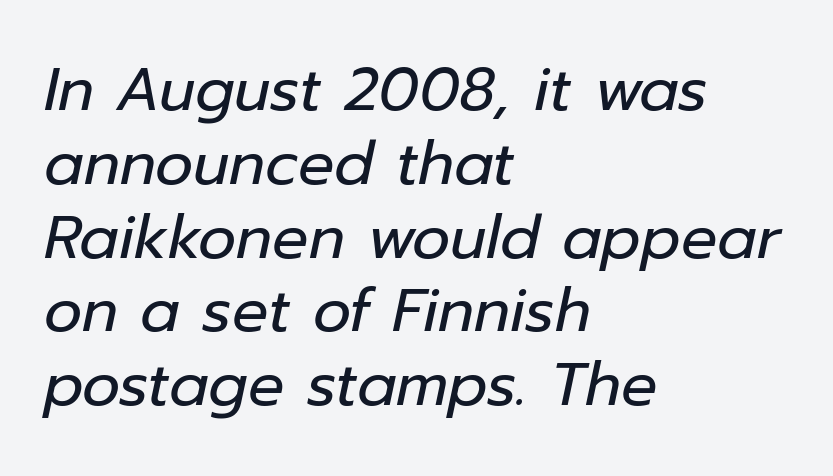
Q: Is the text bold? A: No.
Q: Is the text italic (slanted)? A: Yes, it leans right by about 12 degrees.
Q: Is the text underlined? A: No.
Q: How is the paragraph aligned? A: Left-aligned.
Q: Is the spacing between letters normal or unusually wide? A: Normal.
Q: Width (condensed, normal, or wide)? A: Normal.
Q: Stroke contrast? A: Low.
Q: x-height? A: Medium.
Q: Monospaced? A: No.
